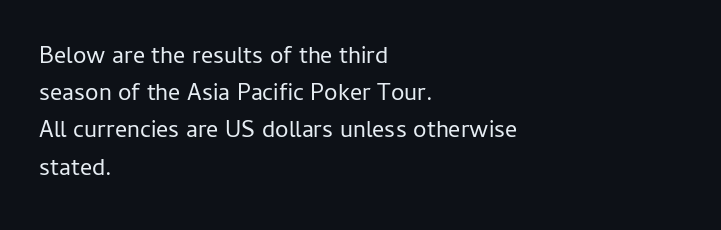
Q: Is the text bold? A: No.
Q: Is the text italic (slanted)? A: No, it is upright.
Q: Is the text underlined? A: No.
Q: How is the paragraph aligned? A: Left-aligned.
Q: Is the spacing between letters normal or unusually wide? A: Normal.
Q: Is the spacing between lines tight, normal or loose? A: Normal.
